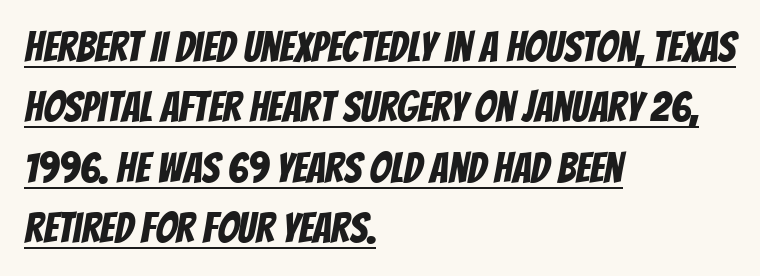
Q: Is the typeface a serif or a sans-serif typeface? A: Sans-serif.
Q: Is the text underlined? A: Yes.
Q: How is the paragraph aligned? A: Left-aligned.
Q: Is the spacing between letters normal or unusually wide? A: Normal.
Q: Is the spacing between lines tight, normal or loose? A: Normal.
Q: Width (condensed, normal, or wide)? A: Condensed.
Q: Stroke contrast? A: Low.
Q: x-height? A: Large.
Q: Monospaced? A: No.
